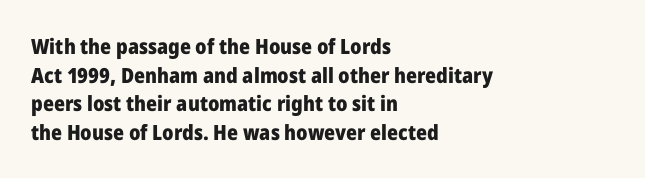
{"italic": "no", "bold": "yes", "underline": "no", "align": "left", "line_spacing": "normal", "line_spacing_ratio": 1.36, "letter_spacing": "normal", "letter_spacing_em": 0.0, "glyph_px": 21}
